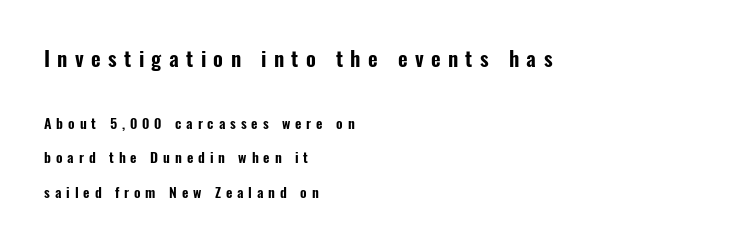
Q: Is the text italic (slanted)? A: No, it is upright.
Q: Is the text underlined? A: No.
Q: How is the paragraph aligned? A: Left-aligned.
Q: Is the spacing between letters normal or unusually wide? A: Unusually wide.
Q: Is the spacing between lines tight, normal or loose? A: Loose.
Q: Which block of text is set in a larger size, the first (top) or the second (bottom)? A: The first (top) one.
